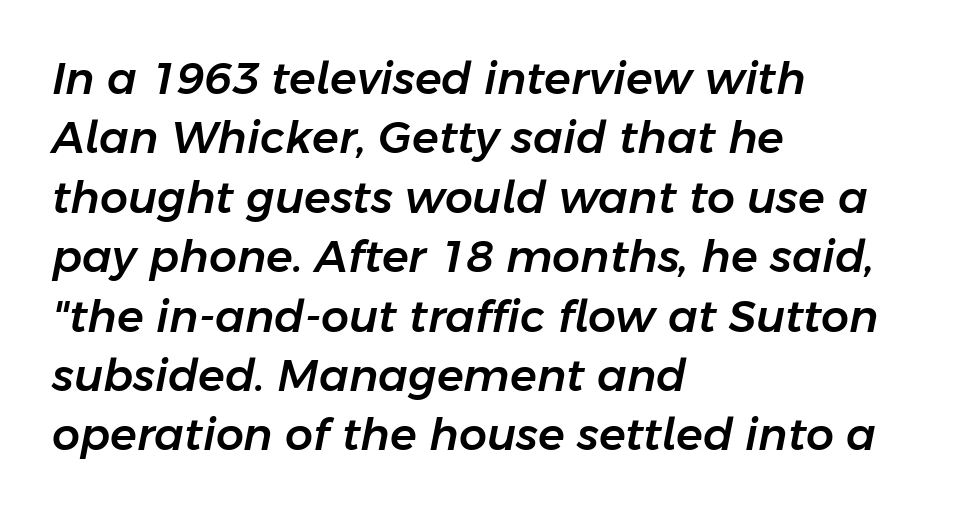
The image shows 44 px text type, italic (leaning right); set left-aligned, normal line spacing (1.35x), normal letter spacing, not underlined; low stroke contrast and a medium x-height.
